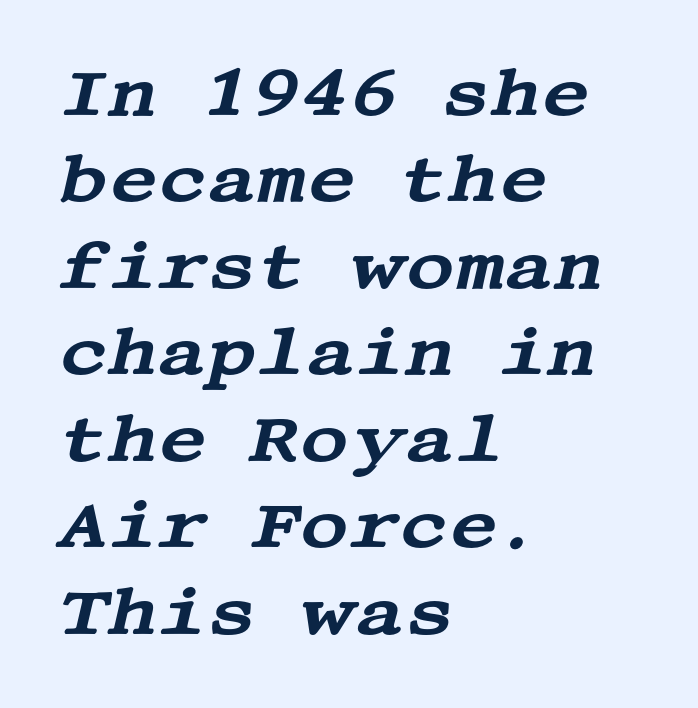
{"serif": "yes", "italic": "yes", "lean": "right", "slant_degrees": 13, "width": "wide", "stroke_contrast": "medium", "x_height": "large", "underline": "no", "align": "left", "line_spacing": "normal", "line_spacing_ratio": 1.29, "letter_spacing": "normal", "letter_spacing_em": 0.0, "glyph_px": 67}
